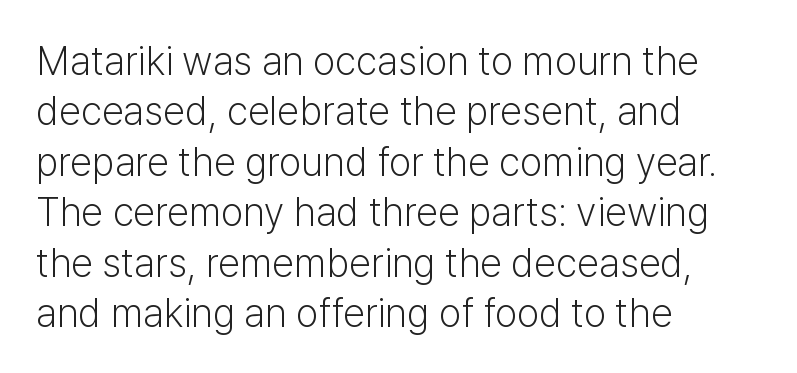
Casual observation: everything's shoved over to the left. Each letter's strokes conclude bluntly, with no projecting serifs. This sample has the flowing, uneven cadence of proportional lettering. Regular leading. Default kerning and tracking; the words read as compact shapes. If you drew a line through each stem, it would be perfectly vertical.
